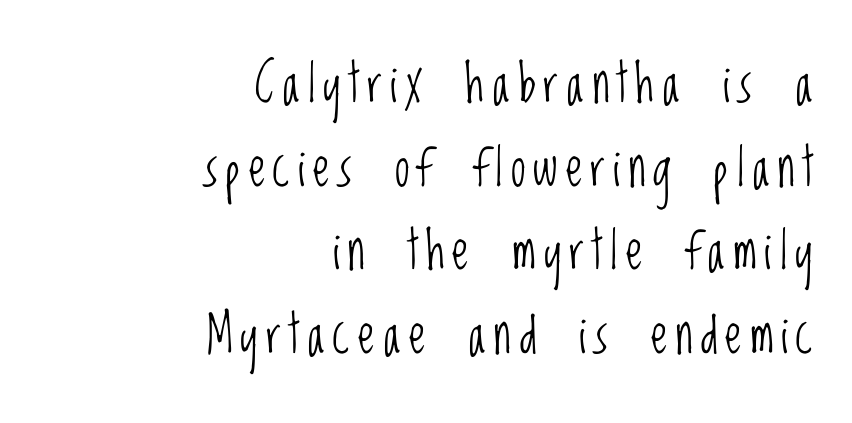
Q: Is the text bold? A: No.
Q: Is the text italic (slanted)? A: No, it is upright.
Q: Is the typeface a serif or a sans-serif typeface? A: Sans-serif.
Q: Is the text underlined? A: No.
Q: How is the paragraph aligned? A: Right-aligned.
Q: Is the spacing between lines tight, normal or loose? A: Normal.
Q: Width (condensed, normal, or wide)? A: Condensed.
Q: Stroke contrast? A: Low.
Q: x-height? A: Large.
Q: Monospaced? A: No.
